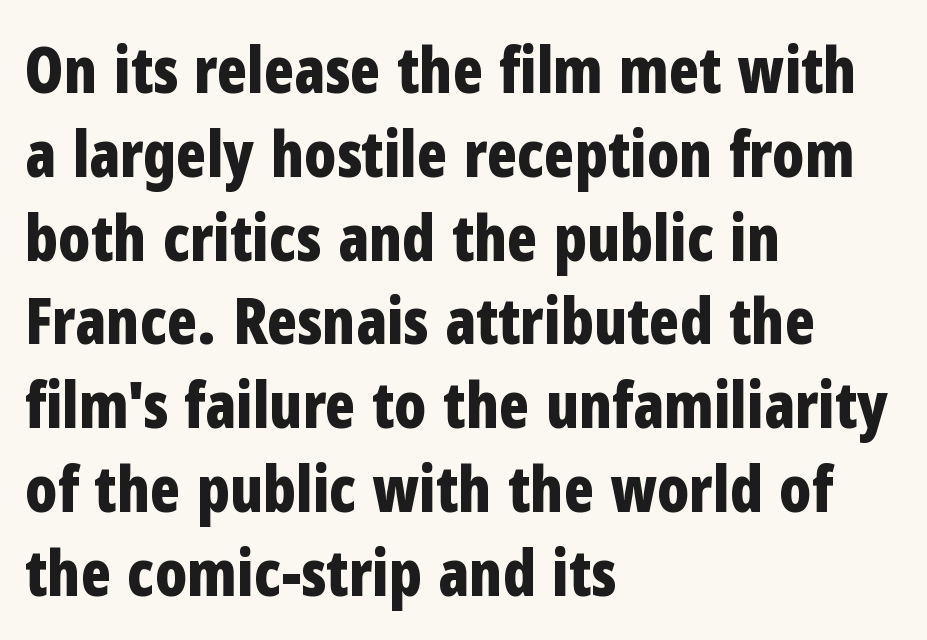
Chunky letters — that's bold for sure. Compared with typical paragraphs, the rows here are spaced about the same. This sample has the flowing, uneven cadence of proportional lettering. This sample uses a sans-serif face.
